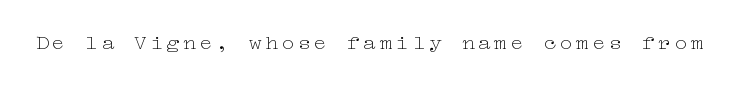
Nope, not italic — everything's standing straight. Weight: regular or lighter. This rendering features lettering with no underline.
